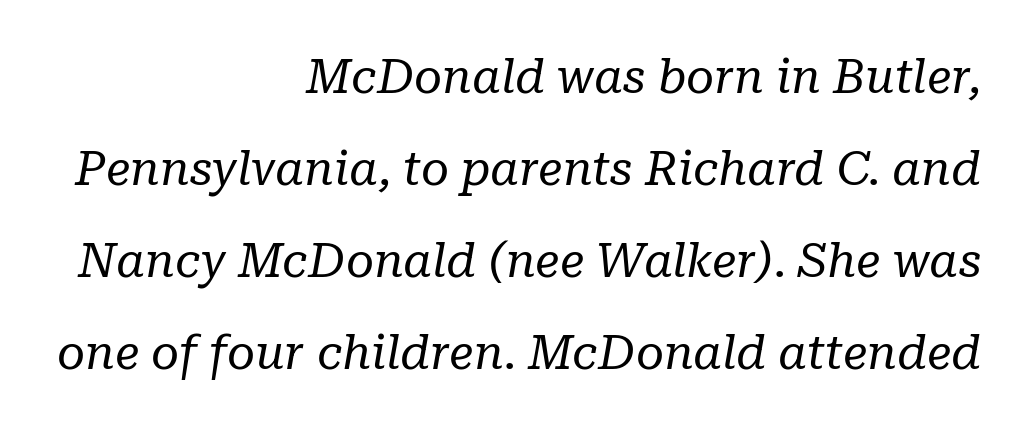
Q: Is the text bold? A: No.
Q: Is the text italic (slanted)? A: Yes, it leans right by about 10 degrees.
Q: Is the typeface a serif or a sans-serif typeface? A: Serif.
Q: Is the text underlined? A: No.
Q: How is the paragraph aligned? A: Right-aligned.
Q: Is the spacing between letters normal or unusually wide? A: Normal.
Q: Is the spacing between lines tight, normal or loose? A: Loose.
Q: Width (condensed, normal, or wide)? A: Normal.
Q: Stroke contrast? A: Low.
Q: x-height? A: Medium.
Q: Monospaced? A: No.
